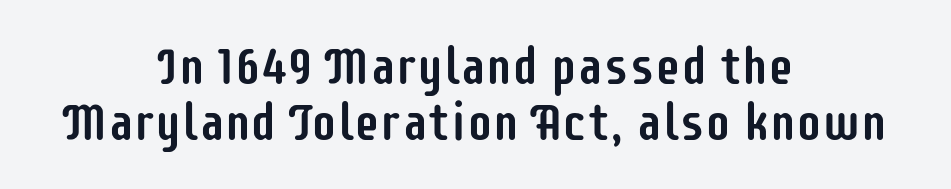
Q: Is the text italic (slanted)? A: No, it is upright.
Q: Is the typeface a serif or a sans-serif typeface? A: Sans-serif.
Q: Is the text underlined? A: No.
Q: How is the paragraph aligned? A: Centered.
Q: Is the spacing between letters normal or unusually wide? A: Normal.
Q: Is the spacing between lines tight, normal or loose? A: Tight.
Q: Width (condensed, normal, or wide)? A: Condensed.
Q: Stroke contrast? A: Low.
Q: x-height? A: Large.
Q: Monospaced? A: No.
